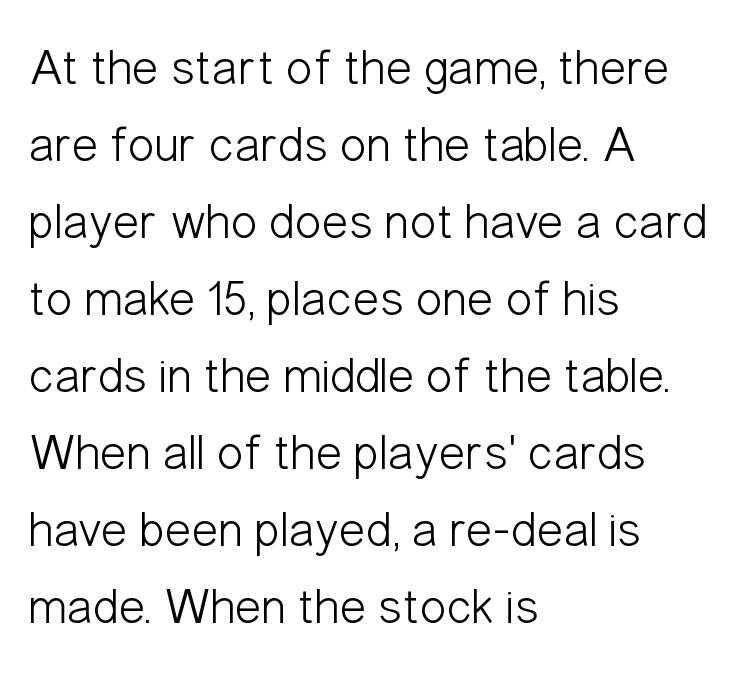
Q: Is the text bold? A: No.
Q: Is the text italic (slanted)? A: No, it is upright.
Q: Is the typeface a serif or a sans-serif typeface? A: Sans-serif.
Q: Is the text underlined? A: No.
Q: How is the paragraph aligned? A: Left-aligned.
Q: Is the spacing between letters normal or unusually wide? A: Normal.
Q: Is the spacing between lines tight, normal or loose? A: Normal.
Q: Width (condensed, normal, or wide)? A: Condensed.
Q: Stroke contrast? A: Low.
Q: x-height? A: Medium.
Q: Monospaced? A: No.
